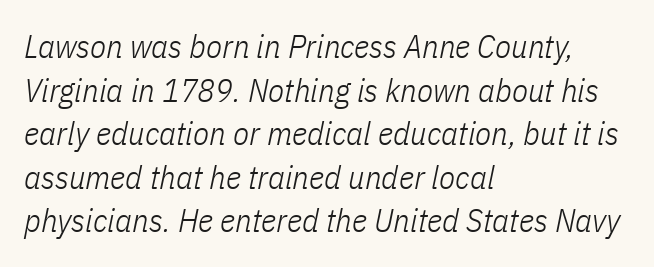
{"italic": "yes", "lean": "right", "slant_degrees": 11, "bold": "no", "weight": "light", "width": "condensed", "stroke_contrast": "low", "x_height": "medium", "monospaced": "no", "underline": "no", "align": "left", "line_spacing": "normal", "line_spacing_ratio": 1.32, "letter_spacing": "normal", "letter_spacing_em": 0.0, "glyph_px": 33}
